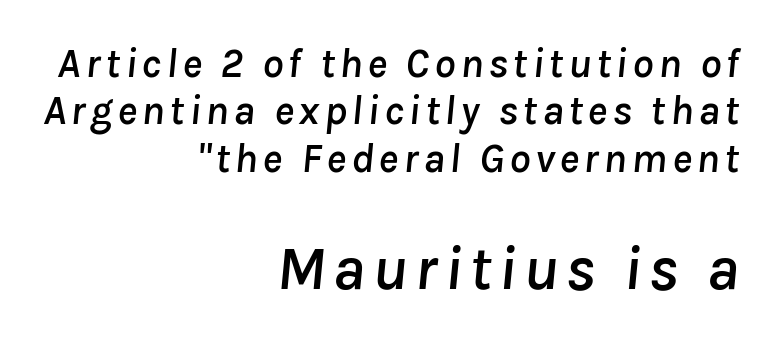
The rendering uses natural spacing where letterforms have individual widths. The space directly below the letters is spotless. Notice how the passage keeps a crisp vertical edge on the right only. Slant detected: the letters are inclined. This layout puts the modest block above and the oversized block below. The block of text is dense from top to bottom, with scant space between rows.
